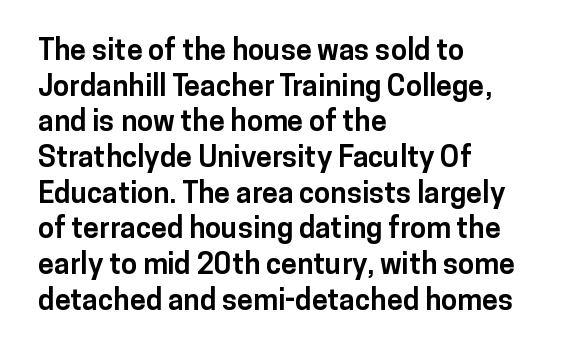
The space directly below the letters is spotless. Students, note that the glyphs here touch the page at normal intervals. On the weight axis this lands at bold, roughly 700. Character widths vary here, with narrow letters taking less room than wide ones. The typography opts for an upright posture over an oblique one. The typesetter chose a ragged-right arrangement here.
